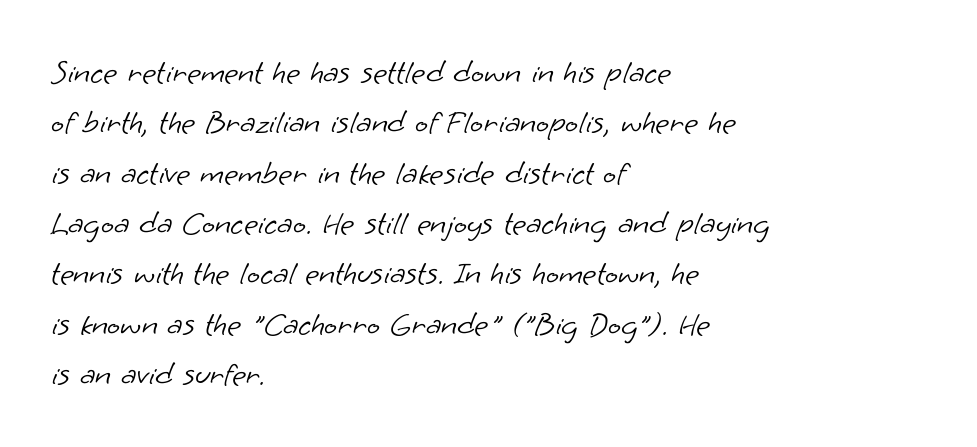
Q: Is the text bold? A: No.
Q: Is the typeface a serif or a sans-serif typeface? A: Sans-serif.
Q: Is the text underlined? A: No.
Q: How is the paragraph aligned? A: Left-aligned.
Q: Is the spacing between letters normal or unusually wide? A: Normal.
Q: Is the spacing between lines tight, normal or loose? A: Normal.
Q: Width (condensed, normal, or wide)? A: Normal.
Q: Stroke contrast? A: Low.
Q: x-height? A: Small.
Q: Monospaced? A: No.
